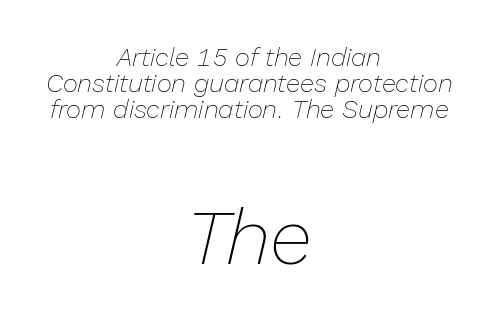
Q: Is the text bold? A: No.
Q: Is the text italic (slanted)? A: Yes, it leans right by about 13 degrees.
Q: Is the text underlined? A: No.
Q: How is the paragraph aligned? A: Centered.
Q: Is the spacing between letters normal or unusually wide? A: Normal.
Q: Is the spacing between lines tight, normal or loose? A: Tight.
Q: Which block of text is set in a larger size, the first (top) or the second (bottom)? A: The second (bottom) one.
Q: Width (condensed, normal, or wide)? A: Normal.
Q: Stroke contrast? A: Low.
Q: x-height? A: Medium.
Q: Monospaced? A: No.
